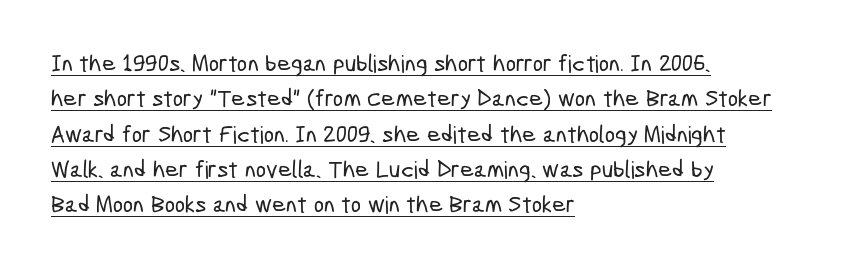
The ragged edge is on the right, which tells us the setting is flush left. Letter spacing: default. Regular leading. This rendering features underlined lettering.
